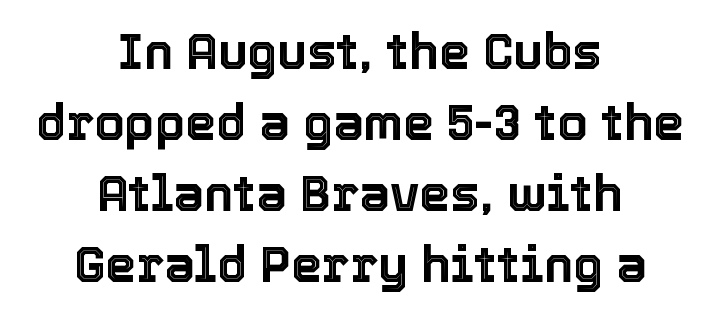
{"italic": "no", "width": "normal", "x_height": "medium", "monospaced": "no", "underline": "no", "align": "center", "line_spacing": "normal", "line_spacing_ratio": 1.45, "letter_spacing": "normal", "letter_spacing_em": 0.0, "glyph_px": 49}
